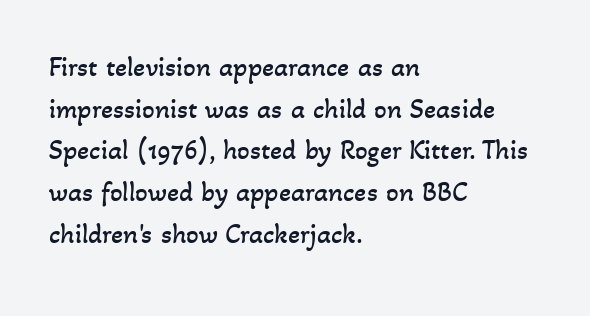
The type is set solid horizontally, with unmodified tracking. Leftover space on each line is placed entirely after the last word. Rule under the text: the space is simply empty. Proportional: the letters do not fall into vertical columns. The font is comparable to plain body text, perhaps lighter. How would I describe the line gaps? Plain and ordinary.
